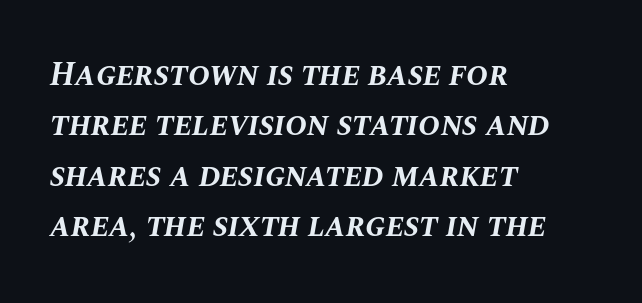
{"italic": "yes", "lean": "right", "slant_degrees": 10, "bold": "yes", "weight": "bold", "width": "normal", "stroke_contrast": "medium", "x_height": "large", "monospaced": "no", "underline": "no", "align": "left", "line_spacing": "normal", "line_spacing_ratio": 1.53, "letter_spacing": "normal", "letter_spacing_em": 0.0, "glyph_px": 33}
